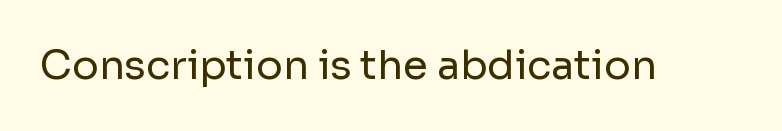
The image shows 40 px regular-weight sans-serif type, upright; set normal letter spacing, not underlined; low stroke contrast and a medium x-height.
